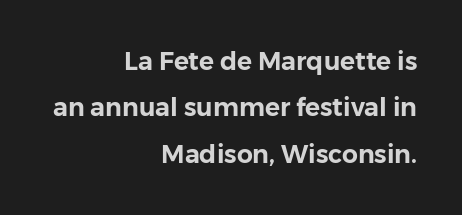
Typeset ragged left — the right edge is the straight one. The space directly below the letters is spotless. The type sits square on the baseline with zero lean. The horizontal fit of the characters is conventional and even.
